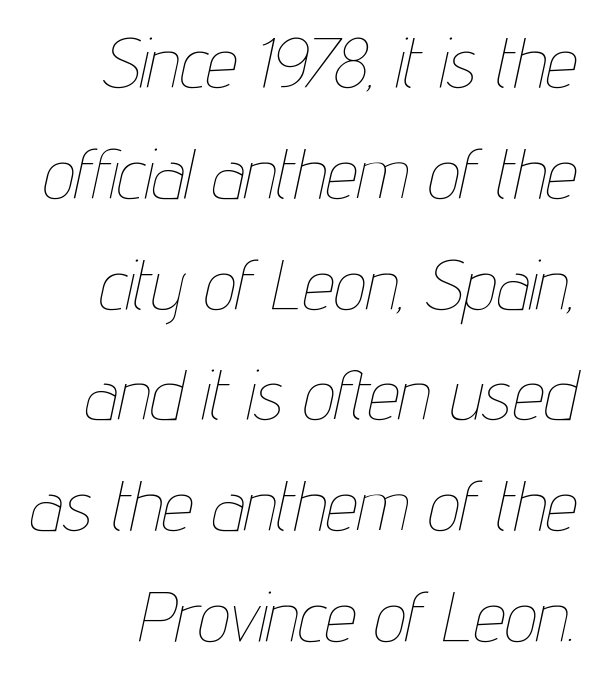
{"italic": "yes", "lean": "right", "slant_degrees": 12, "bold": "no", "weight": "thin", "width": "condensed", "stroke_contrast": "low", "x_height": "medium", "monospaced": "no", "underline": "no", "line_spacing": "normal", "line_spacing_ratio": 1.56, "letter_spacing": "normal", "letter_spacing_em": 0.0, "glyph_px": 71}
